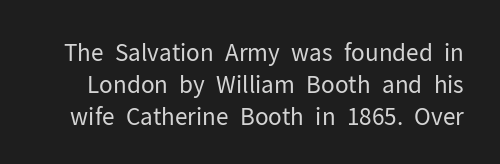
Q: Is the text bold? A: No.
Q: Is the text italic (slanted)? A: No, it is upright.
Q: Is the text underlined? A: No.
Q: Is the spacing between letters normal or unusually wide? A: Normal.
Q: Is the spacing between lines tight, normal or loose? A: Normal.
